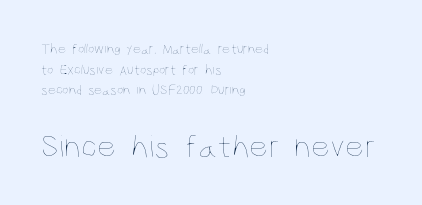
Q: Is the text bold? A: No.
Q: Is the text italic (slanted)? A: No, it is upright.
Q: Is the text underlined? A: No.
Q: How is the paragraph aligned? A: Left-aligned.
Q: Is the spacing between letters normal or unusually wide? A: Normal.
Q: Is the spacing between lines tight, normal or loose? A: Normal.
Q: Which block of text is set in a larger size, the first (top) or the second (bottom)? A: The second (bottom) one.
Q: Width (condensed, normal, or wide)? A: Condensed.
Q: Stroke contrast? A: Low.
Q: x-height? A: Large.
Q: Monospaced? A: No.
